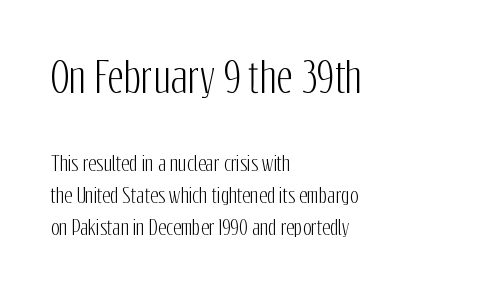
Note: larger setting up top, smaller setting below. The strip under each line holds only bare page. Unlike italic type, these characters show no tilt at all. The characters display no serif detailing; their extremities are plain. The rendering keeps characters at their native spacing. The passage shown is typed in a proportional face where columns would drift.
